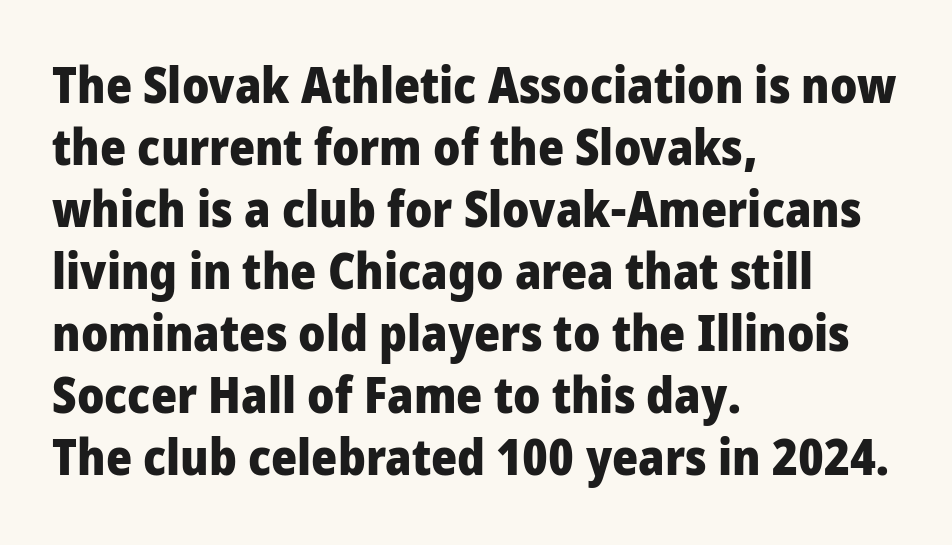
Q: Is the text bold? A: Yes.
Q: Is the text italic (slanted)? A: No, it is upright.
Q: Is the typeface a serif or a sans-serif typeface? A: Sans-serif.
Q: Is the text underlined? A: No.
Q: How is the paragraph aligned? A: Left-aligned.
Q: Is the spacing between letters normal or unusually wide? A: Normal.
Q: Width (condensed, normal, or wide)? A: Condensed.
Q: Stroke contrast? A: Low.
Q: x-height? A: Large.
Q: Monospaced? A: No.
